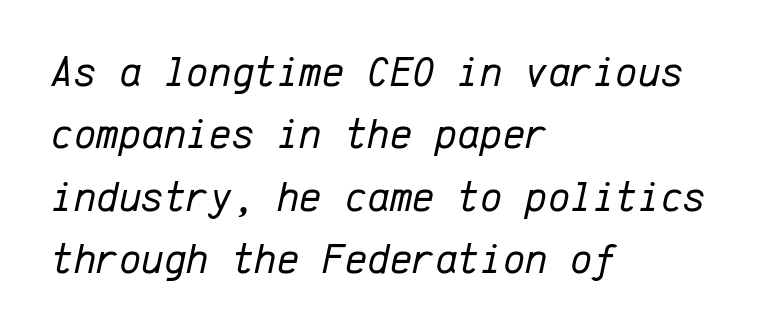
Note the uniform advance width — an 'i' takes as much space as an 'm'. Each row of text sits above clean, open space. Reading down the block, your eye returns to a fixed left position each line. Slant detected: the letters are inclined. Does the leading feel generous? No, just average. The typesetting does not lean heavy: it is not bold.
